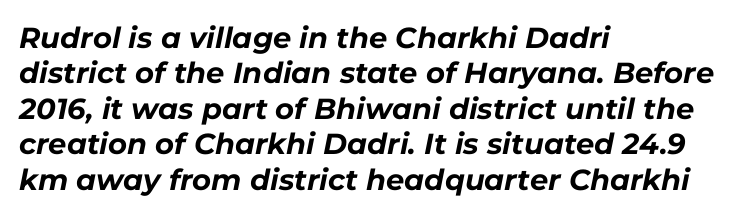
{"italic": "yes", "lean": "right", "slant_degrees": 11, "bold": "yes", "weight": "bold", "width": "normal", "stroke_contrast": "low", "x_height": "medium", "monospaced": "no", "underline": "no", "align": "left", "line_spacing_ratio": 1.22, "letter_spacing": "normal", "letter_spacing_em": 0.0, "glyph_px": 29}
